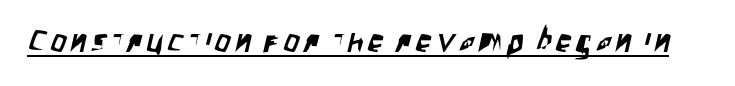
The characters display no serif detailing; their extremities are plain. This sample carries an underscore along the baseline area. A typesetter would call this proportional, since set widths differ per character.
